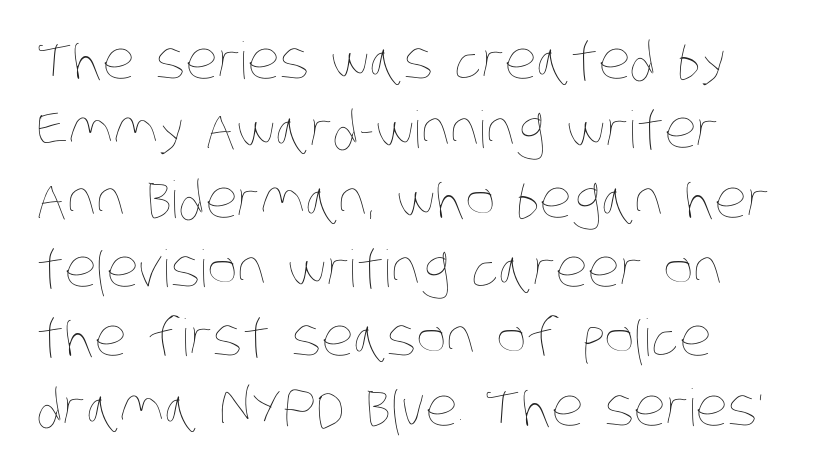
The weight tops out at a normal text grade. Honestly, there is no underline to notice here at all. Successive baselines arrive at the customary interval. The typesetter chose a ragged-right arrangement here. This rendering leaves character spacing at its baseline value.
